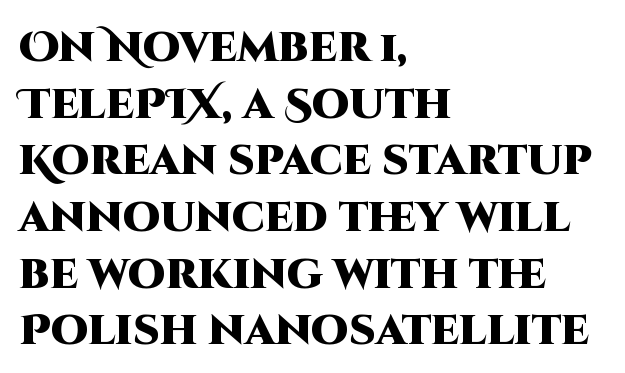
Q: Is the text bold? A: Yes.
Q: Is the text italic (slanted)? A: No, it is upright.
Q: Is the typeface a serif or a sans-serif typeface? A: Sans-serif.
Q: Is the text underlined? A: No.
Q: How is the paragraph aligned? A: Left-aligned.
Q: Is the spacing between letters normal or unusually wide? A: Normal.
Q: Is the spacing between lines tight, normal or loose? A: Normal.
Q: Width (condensed, normal, or wide)? A: Normal.
Q: Stroke contrast? A: High.
Q: x-height? A: Large.
Q: Monospaced? A: No.
